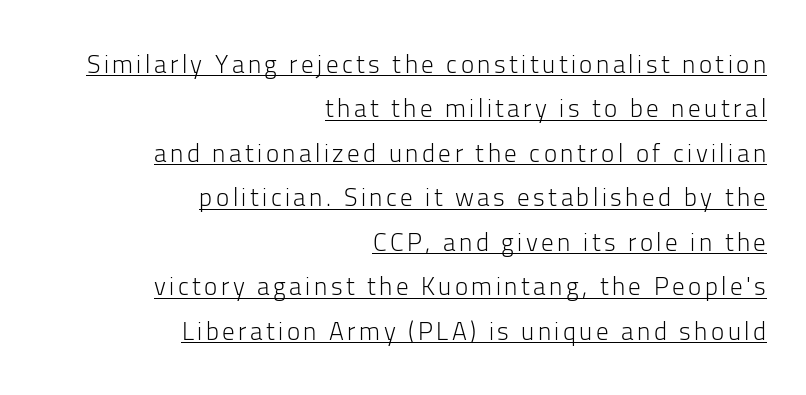
The image shows 25 px text type, upright; set right-aligned, line spacing 1.78x, underlined.
